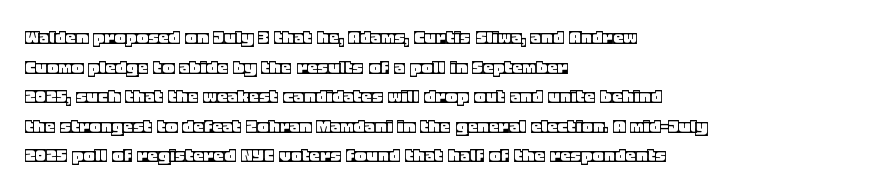
The image shows 21 px text type, upright; set left-aligned, normal line spacing (1.41x), normal letter spacing, not underlined.
